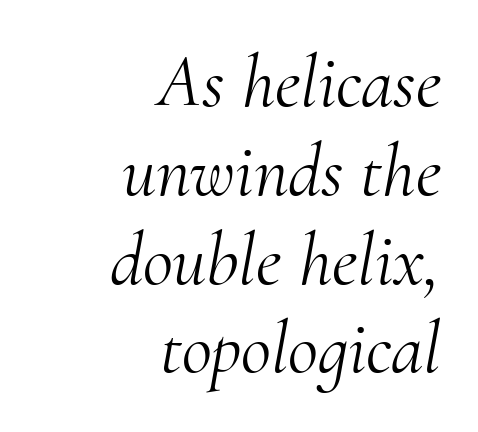
The image shows 74 px light serif type, italic (leaning right); set right-aligned, line spacing 1.2x, normal letter spacing, not underlined; medium stroke contrast and a small x-height.
